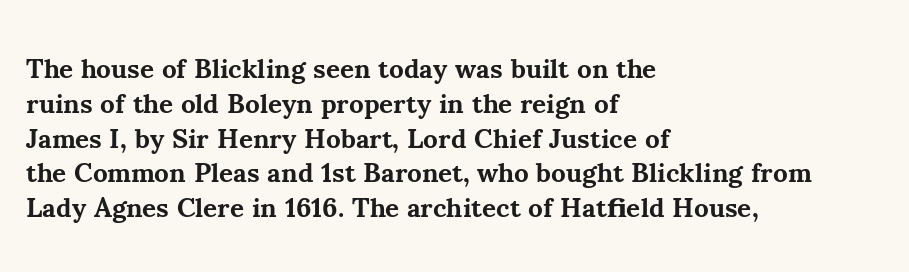
The image shows 27 px bold type, upright; set left-aligned, normal line spacing (1.29x), normal letter spacing, not underlined.
